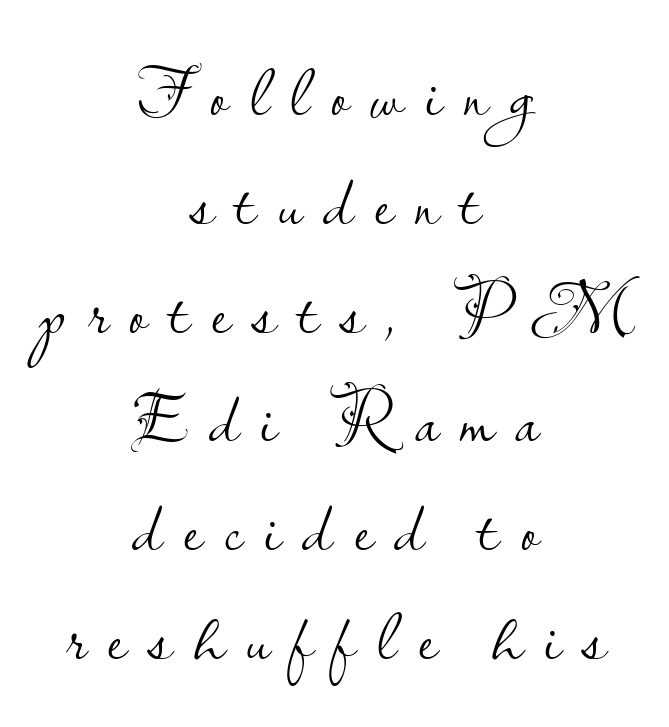
This rendering uses center alignment, leaving both contours irregular but symmetric. Think standard paragraph weight, or any step lighter than that. A bare baseline throughout the passage. Note: no serifs on the glyphs.
